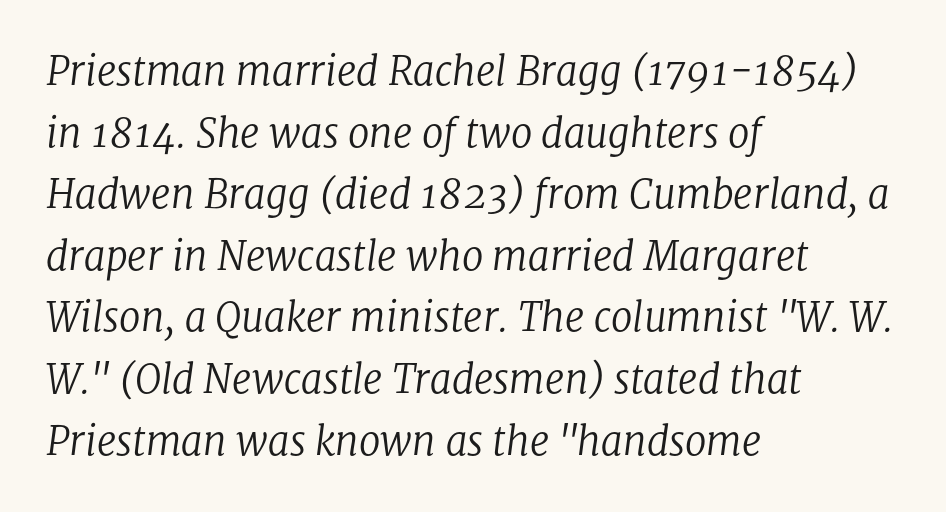
{"serif": "yes", "italic": "yes", "lean": "right", "slant_degrees": 8, "bold": "no", "weight": "regular", "width": "normal", "stroke_contrast": "low", "x_height": "medium", "monospaced": "no", "underline": "no", "align": "left", "line_spacing": "normal", "line_spacing_ratio": 1.58, "letter_spacing": "normal", "letter_spacing_em": 0.0, "glyph_px": 39}
